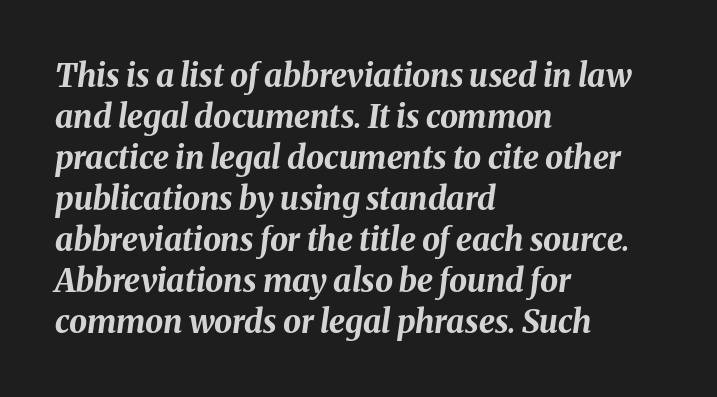
Q: Is the text bold? A: Yes.
Q: Is the text italic (slanted)? A: Yes, it leans right by about 8 degrees.
Q: Is the text underlined? A: No.
Q: How is the paragraph aligned? A: Left-aligned.
Q: Is the spacing between letters normal or unusually wide? A: Normal.
Q: Is the spacing between lines tight, normal or loose? A: Normal.
Q: Width (condensed, normal, or wide)? A: Normal.
Q: Stroke contrast? A: Medium.
Q: x-height? A: Medium.
Q: Monospaced? A: No.
